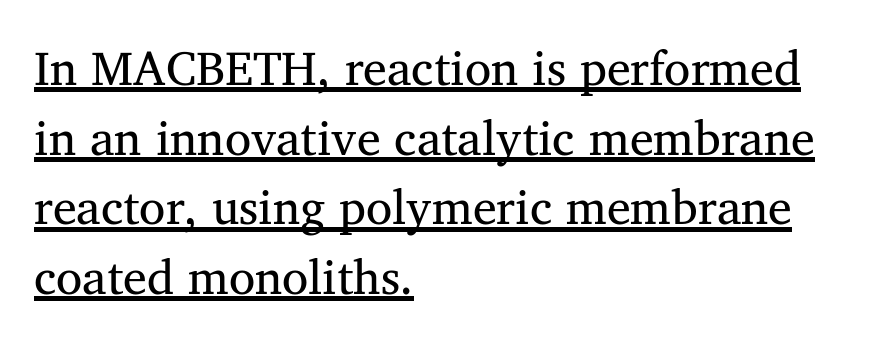
Q: Is the text bold? A: No.
Q: Is the typeface a serif or a sans-serif typeface? A: Serif.
Q: Is the text underlined? A: Yes.
Q: How is the paragraph aligned? A: Left-aligned.
Q: Is the spacing between letters normal or unusually wide? A: Normal.
Q: Is the spacing between lines tight, normal or loose? A: Normal.
Q: Width (condensed, normal, or wide)? A: Normal.
Q: Stroke contrast? A: Medium.
Q: x-height? A: Medium.
Q: Monospaced? A: No.
